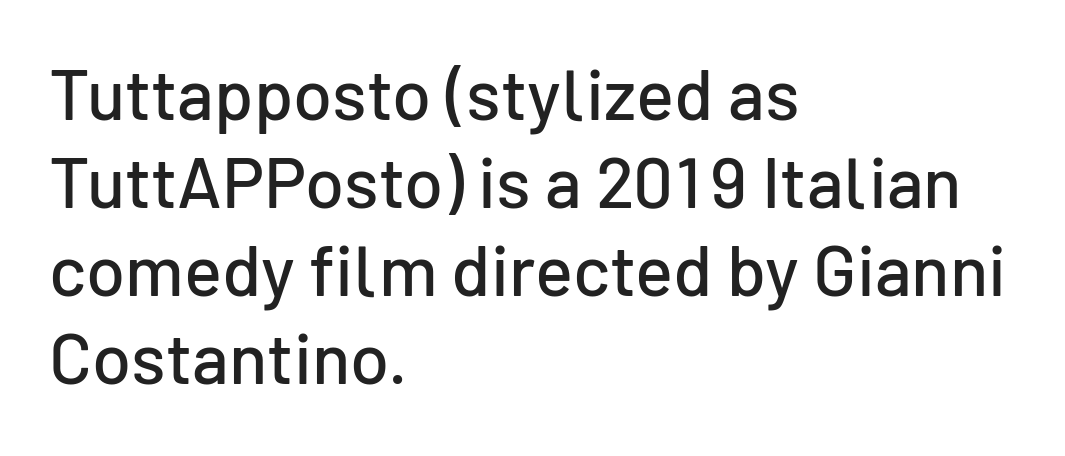
{"serif": "no", "italic": "no", "width": "normal", "stroke_contrast": "low", "x_height": "medium", "monospaced": "no", "underline": "no", "align": "left", "line_spacing_ratio": 1.24, "letter_spacing": "normal", "letter_spacing_em": 0.0, "glyph_px": 71}
